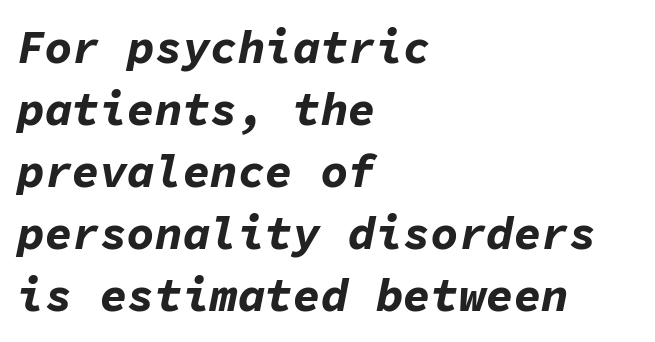
Q: Is the text bold? A: Yes.
Q: Is the text italic (slanted)? A: Yes, it leans right by about 11 degrees.
Q: Is the text underlined? A: No.
Q: How is the paragraph aligned? A: Left-aligned.
Q: Is the spacing between letters normal or unusually wide? A: Normal.
Q: Is the spacing between lines tight, normal or loose? A: Normal.
Q: Width (condensed, normal, or wide)? A: Normal.
Q: Stroke contrast? A: Low.
Q: x-height? A: Medium.
Q: Monospaced? A: Yes.
